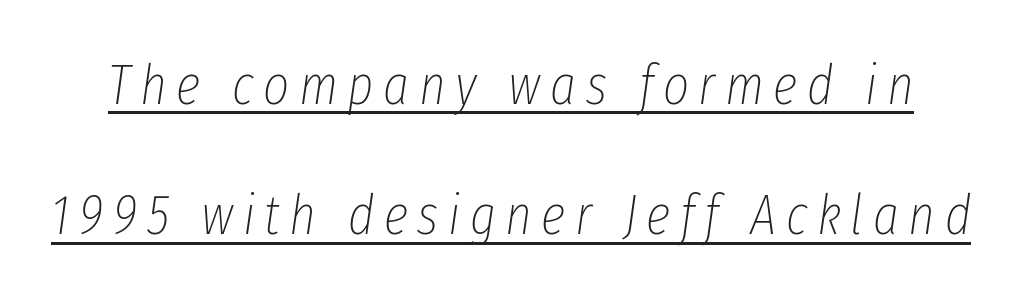
The letters look calm and open, with moderate or lighter stems. The sample's only ornament is a line tracing under the words. Observe the lean: these are italic letterforms. How would I describe the line gaps? Wide and relaxed.
